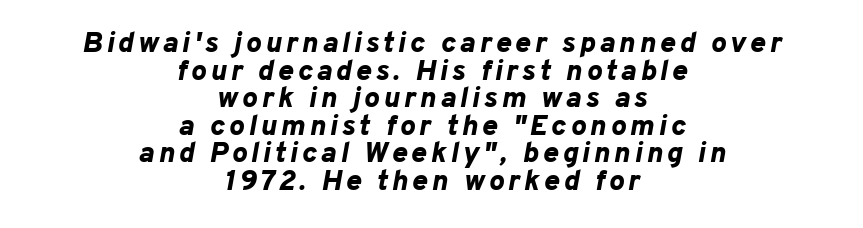
The image shows 29 px bold type, italic (leaning right); set centered, tight line spacing (0.95x), not underlined; low stroke contrast and a medium x-height.
